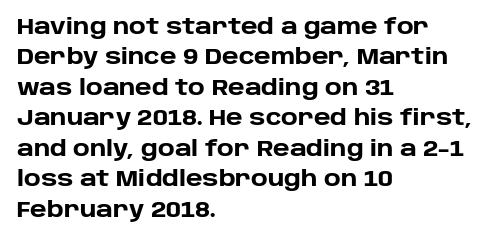
The image shows 21 px bold type, upright; set left-aligned, normal line spacing (1.45x), normal letter spacing, not underlined.
